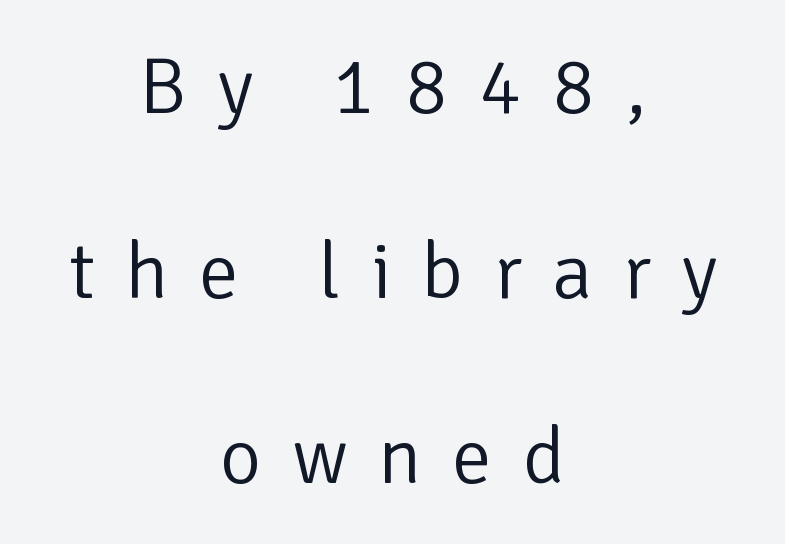
Rule under the text: the space is simply empty. The text block is weighted toward neither margin, spreading evenly from the middle. The space between consecutive lines is lavish. This is roman type, the default non-slanted kind. These lines are rendered in a variable-pitch font. Font category for this specimen: sans-serif.
